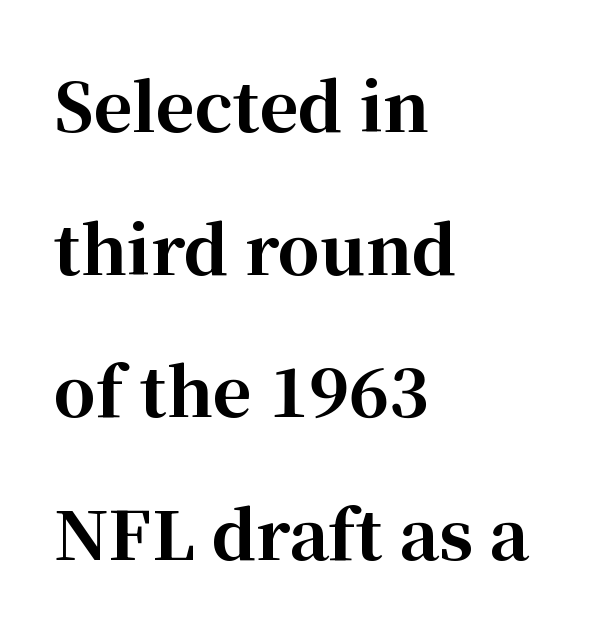
Looks like regular typesetting: each glyph gets only the width it needs. Airy leading. Posture: upright roman. Notice how the passage keeps a crisp vertical edge on the left only. The space beneath each line is pristine and unruled.
